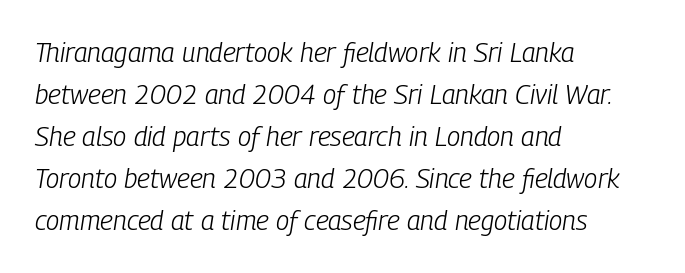
No extra ink here — the face is not bold. A clean baseline with only descenders dipping below it. The rendering keeps characters at their native spacing. Successive baselines arrive at the customary interval. Rendered with sloped, italic letterforms.
